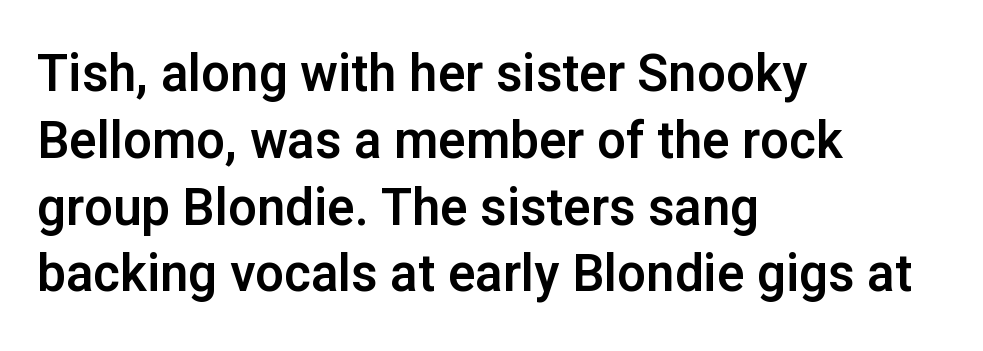
Q: Is the text italic (slanted)? A: No, it is upright.
Q: Is the typeface a serif or a sans-serif typeface? A: Sans-serif.
Q: Is the text underlined? A: No.
Q: How is the paragraph aligned? A: Left-aligned.
Q: Is the spacing between letters normal or unusually wide? A: Normal.
Q: Is the spacing between lines tight, normal or loose? A: Normal.
Q: Width (condensed, normal, or wide)? A: Normal.
Q: Stroke contrast? A: Low.
Q: x-height? A: Medium.
Q: Monospaced? A: No.
